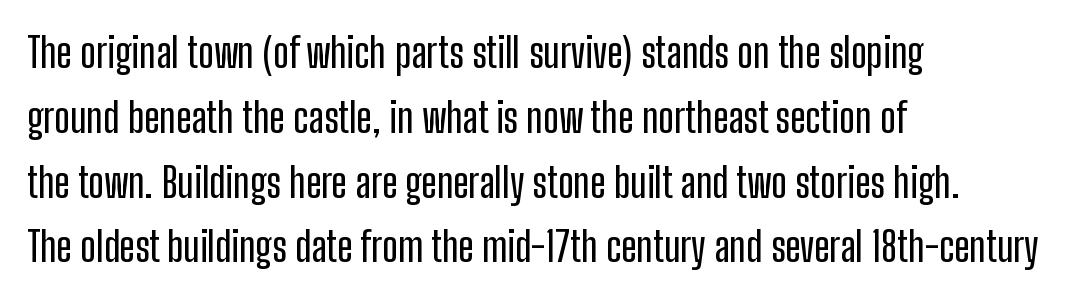
{"serif": "no", "italic": "no", "width": "condensed", "stroke_contrast": "low", "x_height": "medium", "monospaced": "no", "underline": "no", "align": "left", "line_spacing": "normal", "line_spacing_ratio": 1.58, "letter_spacing": "normal", "letter_spacing_em": 0.0, "glyph_px": 41}
